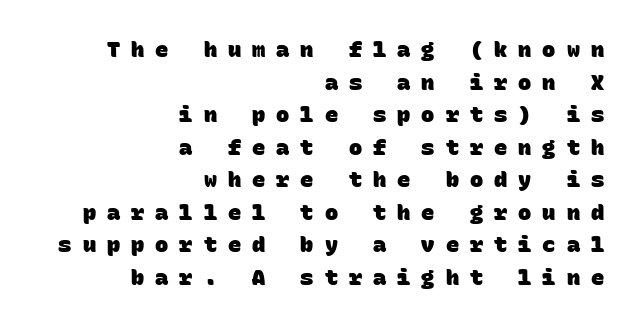
{"bold": "yes", "underline": "no", "align": "right", "line_spacing": "normal", "line_spacing_ratio": 1.48, "letter_spacing": "wide", "letter_spacing_em": 0.5, "glyph_px": 22}
